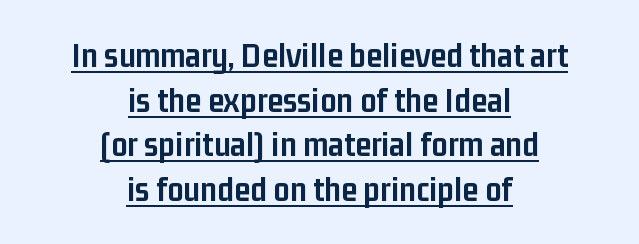
{"serif": "no", "italic": "no", "bold": "yes", "weight": "semibold", "width": "condensed", "stroke_contrast": "low", "x_height": "medium", "monospaced": "no", "underline": "yes", "align": "center", "line_spacing_ratio": 1.24, "letter_spacing": "normal", "letter_spacing_em": 0.0, "glyph_px": 36}
